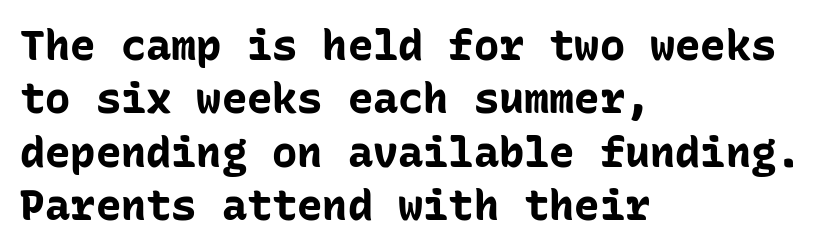
Characters follow at the spacing the type designer built in. Typeset ragged right — the left edge is the straight one. This is sans-serif lettering, the kind often seen on screens and signage. Spacing verdict: monospaced, one width for all characters. The specimen reads as upright at a glance.
